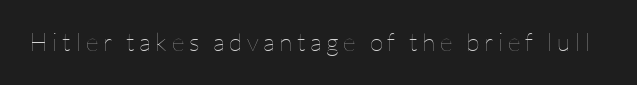
Q: Is the text bold? A: No.
Q: Is the text italic (slanted)? A: No, it is upright.
Q: Is the text underlined? A: No.
